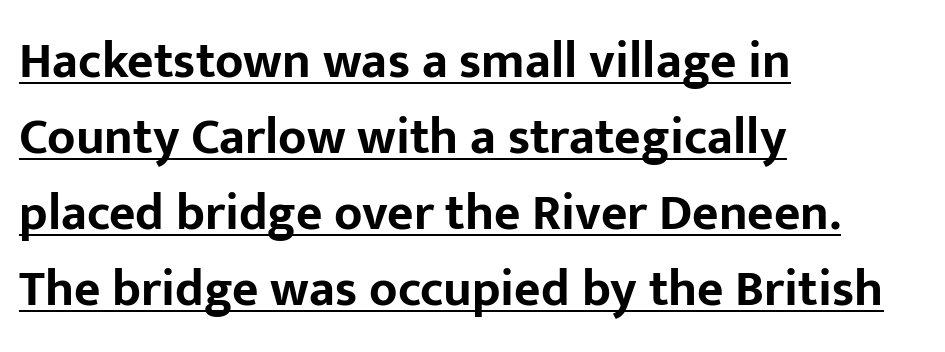
The image shows 51 px bold sans-serif type, upright; set left-aligned, normal line spacing (1.49x), normal letter spacing, underlined; low stroke contrast and a medium x-height.
